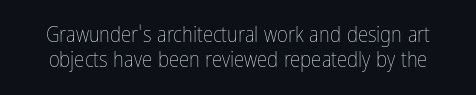
The passage shown is not bold in any degree. Posture: vertical. The type is set solid horizontally, with unmodified tracking. Anything drawn beneath the words? Only blank space.
